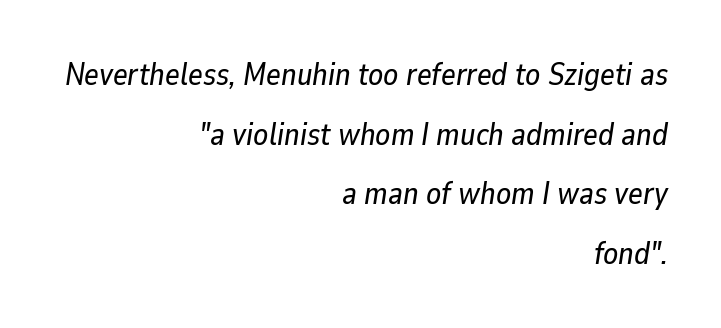
{"italic": "yes", "lean": "right", "slant_degrees": 9, "width": "normal", "stroke_contrast": "low", "x_height": "medium", "monospaced": "no", "underline": "no", "align": "right", "line_spacing": "loose", "line_spacing_ratio": 1.92, "letter_spacing": "normal", "letter_spacing_em": 0.0, "glyph_px": 31}
